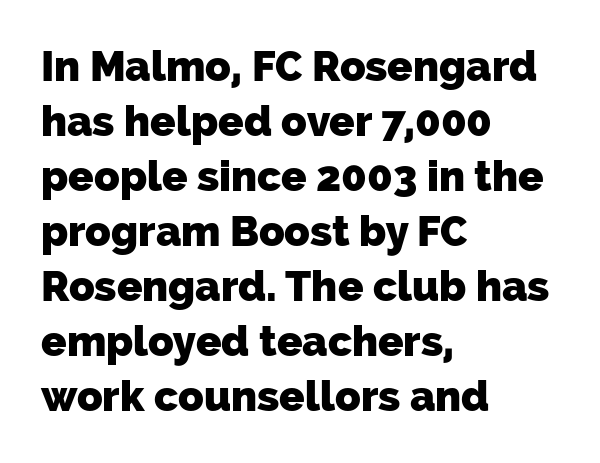
Q: Is the text bold? A: Yes.
Q: Is the typeface a serif or a sans-serif typeface? A: Sans-serif.
Q: Is the text underlined? A: No.
Q: How is the paragraph aligned? A: Left-aligned.
Q: Is the spacing between letters normal or unusually wide? A: Normal.
Q: Is the spacing between lines tight, normal or loose? A: Normal.
Q: Width (condensed, normal, or wide)? A: Normal.
Q: Stroke contrast? A: Low.
Q: x-height? A: Medium.
Q: Monospaced? A: No.
